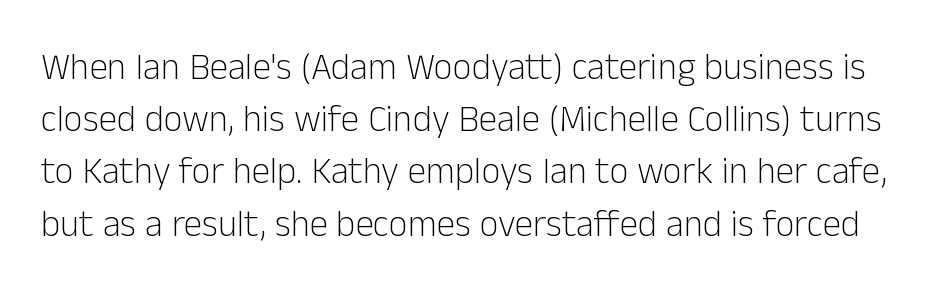
I'd call this a sans setting — the letters go barefoot. Tall strokes in this sample are plumb rather than angled. Glance below the letters and you will spot only blank space. These lines keep a tight, regular rhythm from letter to letter.
